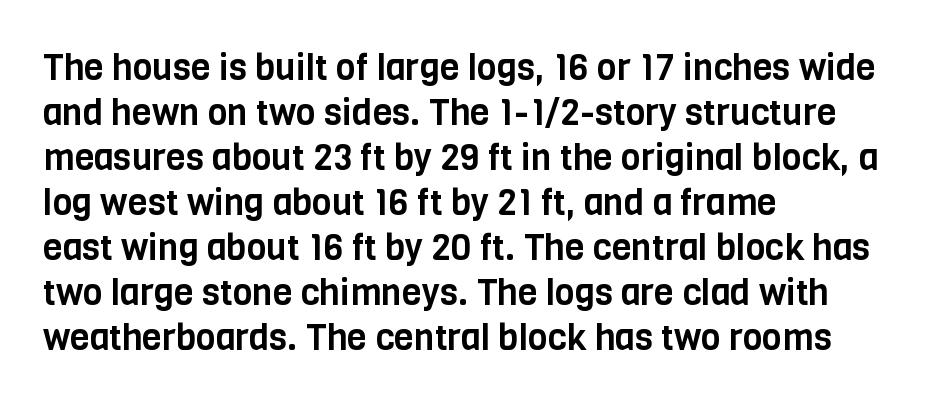
{"serif": "no", "italic": "no", "width": "condensed", "stroke_contrast": "low", "x_height": "large", "monospaced": "no", "underline": "no", "align": "left", "line_spacing": "normal", "line_spacing_ratio": 1.25, "letter_spacing": "normal", "letter_spacing_em": 0.0, "glyph_px": 36}
